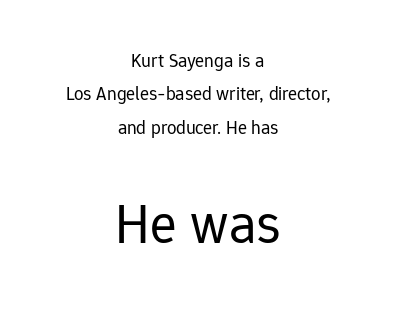
{"serif": "no", "italic": "no", "bold": "no", "weight": "regular", "width": "normal", "stroke_contrast": "low", "x_height": "medium", "monospaced": "no", "underline": "no", "align": "center", "line_spacing_ratio": 1.76, "letter_spacing": "normal", "letter_spacing_em": 0.0, "larger_block": "second", "size_ratio": 2.95, "glyph_px": 56}
